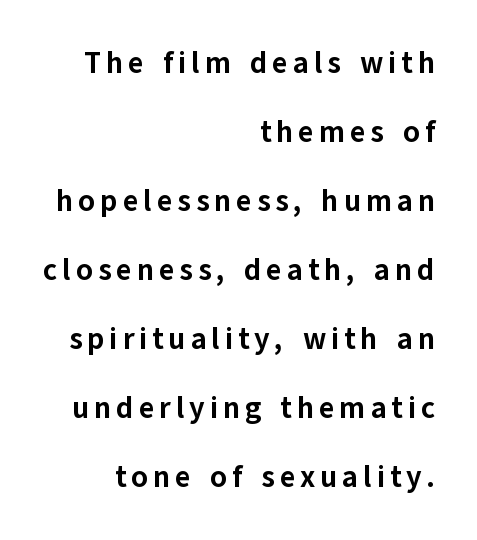
The image shows 30 px bold sans-serif type, upright; set right-aligned, loose line spacing (2.3x), not underlined; low stroke contrast and a medium x-height.
